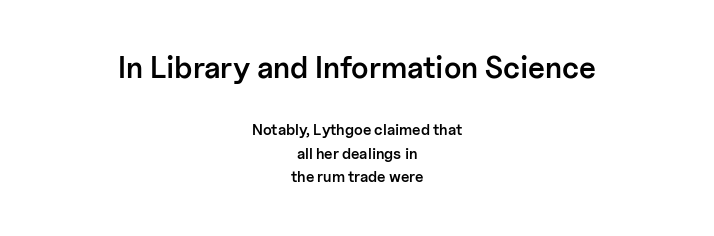
Q: Is the text bold? A: Semi-bold.
Q: Is the text italic (slanted)? A: No, it is upright.
Q: Is the typeface a serif or a sans-serif typeface? A: Sans-serif.
Q: Is the text underlined? A: No.
Q: How is the paragraph aligned? A: Centered.
Q: Is the spacing between letters normal or unusually wide? A: Normal.
Q: Is the spacing between lines tight, normal or loose? A: Normal.
Q: Which block of text is set in a larger size, the first (top) or the second (bottom)? A: The first (top) one.
Q: Width (condensed, normal, or wide)? A: Normal.
Q: Stroke contrast? A: Low.
Q: x-height? A: Medium.
Q: Monospaced? A: No.
